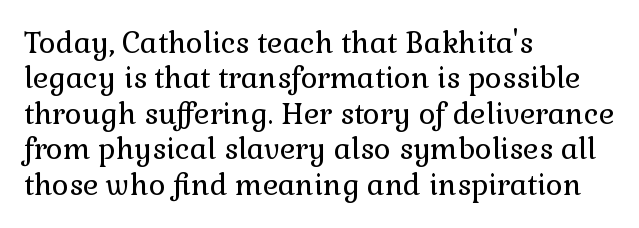
{"serif": "yes", "italic": "no", "bold": "no", "weight": "regular", "width": "normal", "stroke_contrast": "low", "x_height": "medium", "monospaced": "no", "underline": "no", "align": "left", "line_spacing_ratio": 1.22, "letter_spacing": "normal", "letter_spacing_em": 0.0, "glyph_px": 29}
